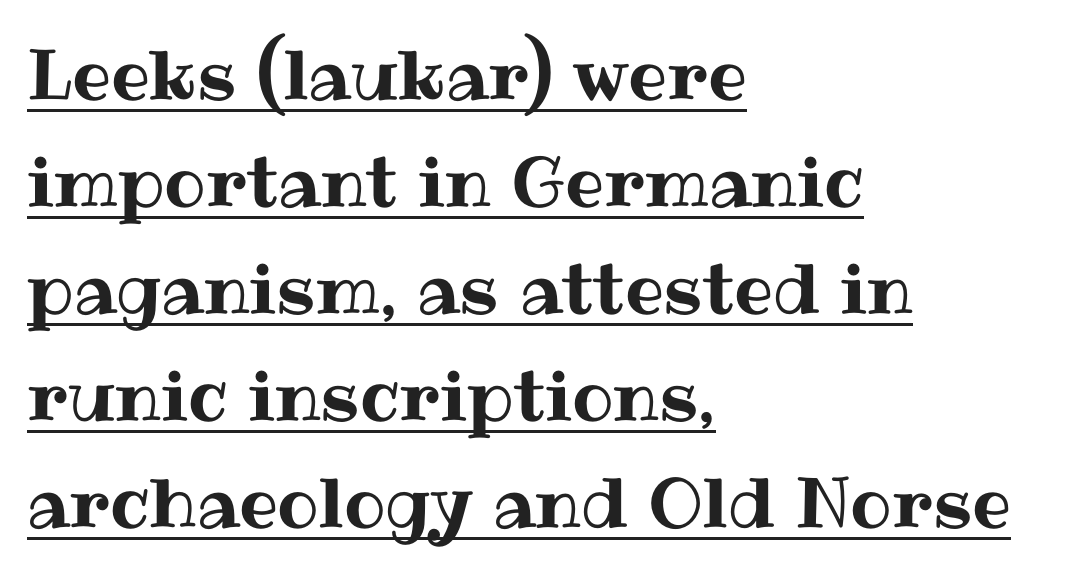
The axis of the letterforms is exactly vertical. The face used here appears with an underline applied. Looks like regular typesetting: each glyph gets only the width it needs. One-word summary of the alignment: left. Regular leading. In terms of letterspacing, this is plain default setting.
